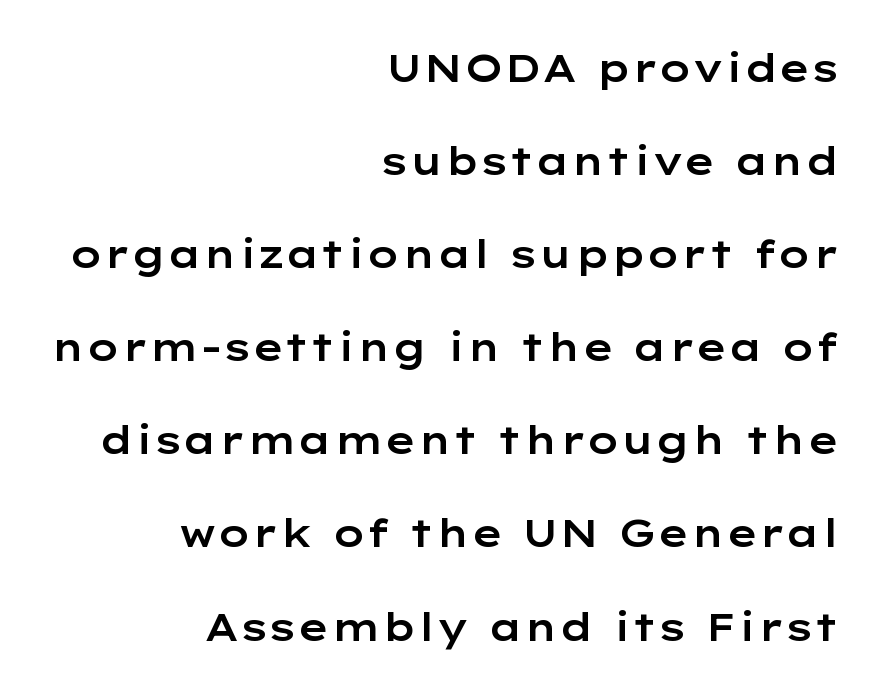
One glance says open: line gaps are wider than usual. Alignment: flush right. The lettering stays uniformly vertical, giving the passage a roman look. Proportional: the letters do not fall into vertical columns.
